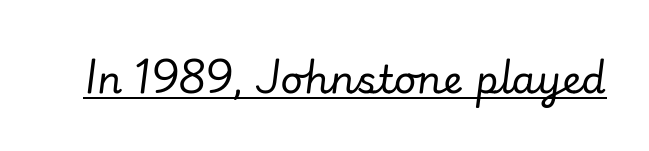
Q: Is the text bold? A: No.
Q: Is the text italic (slanted)? A: Yes, it leans right by about 7 degrees.
Q: Is the text underlined? A: Yes.
Q: Is the spacing between letters normal or unusually wide? A: Normal.
Q: Width (condensed, normal, or wide)? A: Normal.
Q: Stroke contrast? A: Low.
Q: x-height? A: Small.
Q: Monospaced? A: No.
